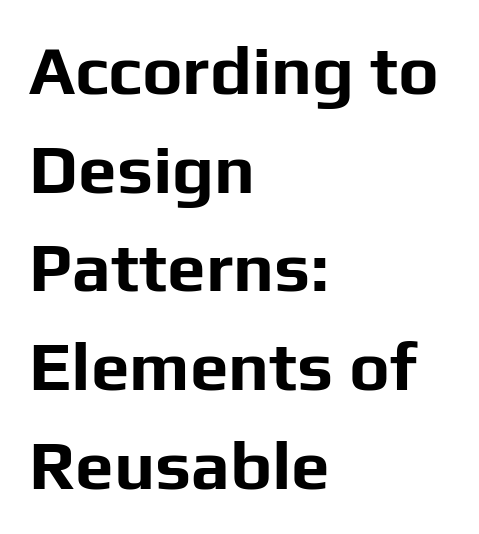
Set as a true bold cut, around the 700 mark. Summary of vertical rhythm: regular, with standard interline spacing. Unmarked baselines from the first word to the last. The text was rendered using a sans face with plain stroke endings. Compared with a centered layout, this one pins lines to the left instead. Quick note: not italic, upright.
